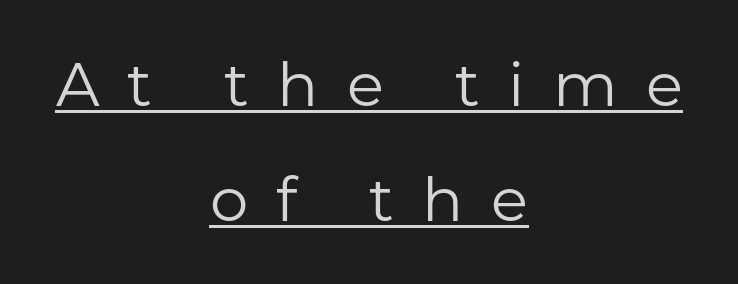
The face used here is proportionally spaced, like ordinary book or web type. Weight: not bold — regular or lighter. It's the straight-up-and-down kind of type. Underline: present.
